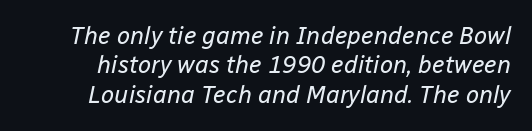
The image shows 24 px text type, italic (leaning right); set line spacing 1.22x, normal letter spacing, not underlined.
